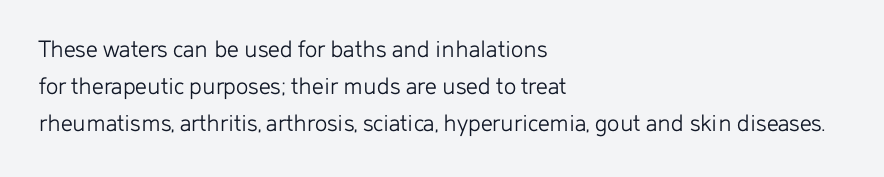
The image shows 26 px text type, upright; set left-aligned, normal line spacing (1.43x), normal letter spacing, not underlined.
